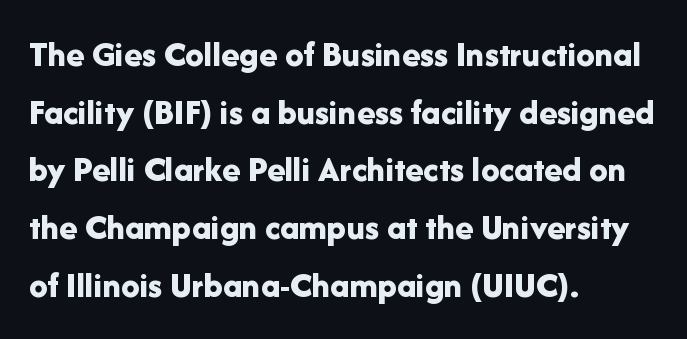
The image shows 37 px bold sans-serif type, upright; set left-aligned, normal line spacing (1.56x), normal letter spacing, not underlined; low stroke contrast and a medium x-height.
